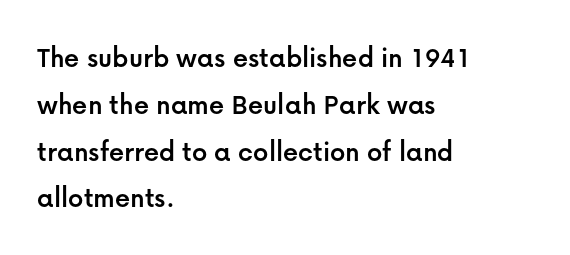
The image shows 30 px sans-serif type, upright; set left-aligned, normal line spacing (1.56x), normal letter spacing, not underlined; low stroke contrast and a medium x-height.
